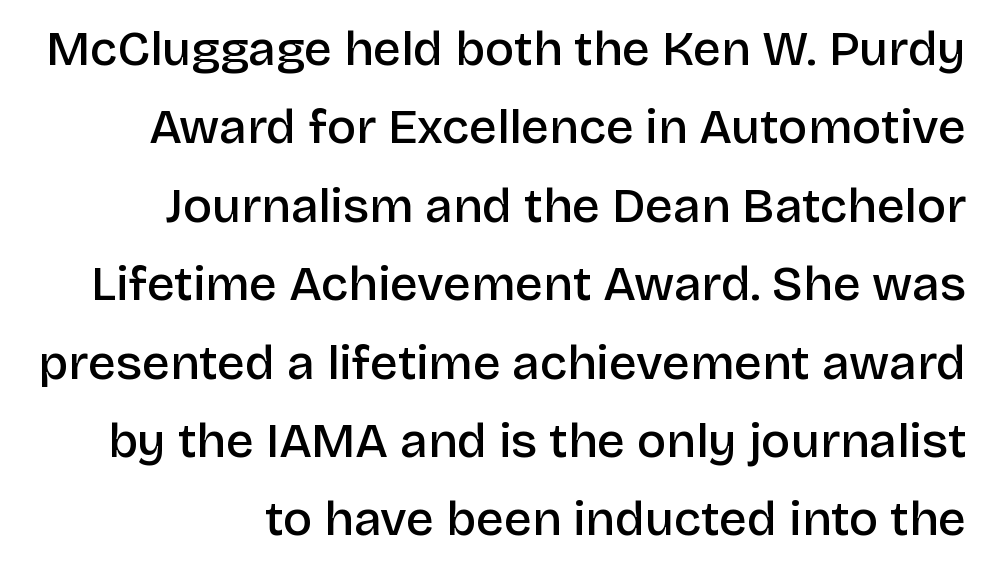
Each line ends at the same right margin while the left side varies. Grotesque or geometric, the face here clearly has no serifs. Rendered with straight, roman letterforms. The passage shown is typed in a proportional face where columns would drift.
